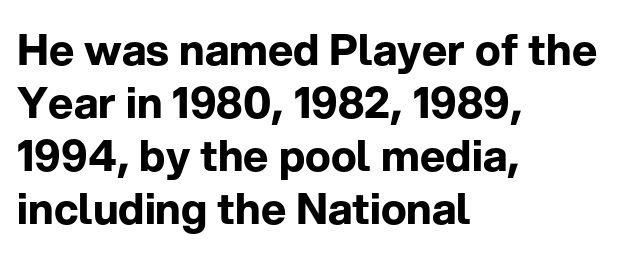
The image shows 43 px bold sans-serif type, upright; set left-aligned, line spacing 1.23x, normal letter spacing, not underlined; low stroke contrast and a medium x-height.
